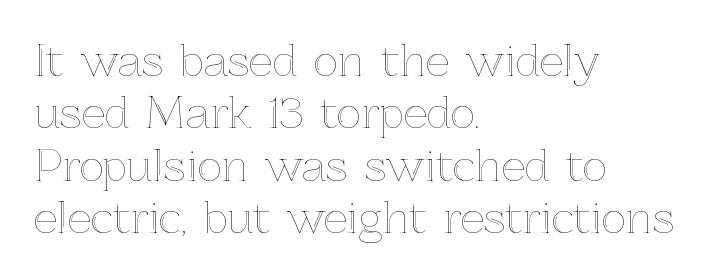
{"italic": "no", "width": "normal", "x_height": "medium", "monospaced": "no", "underline": "no", "align": "left", "line_spacing": "normal", "line_spacing_ratio": 1.25, "letter_spacing": "normal", "letter_spacing_em": 0.0, "glyph_px": 42}
